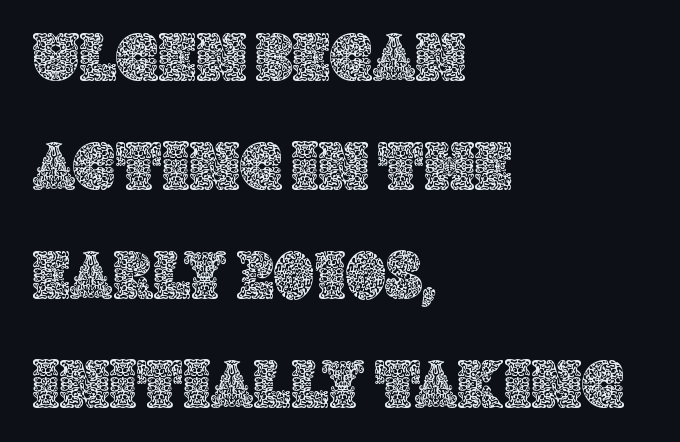
{"italic": "no", "width": "normal", "x_height": "large", "monospaced": "no", "underline": "no", "align": "left", "line_spacing": "normal", "line_spacing_ratio": 1.58, "letter_spacing": "normal", "letter_spacing_em": 0.0, "glyph_px": 69}
